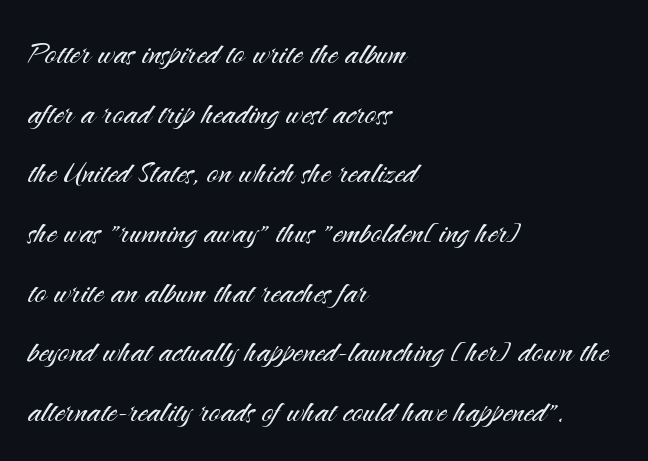
Line starts are locked; line ends wander. Bare-footed words on every line. Default kerning and tracking; the words read as compact shapes. A typesetter would call this proportional, since set widths differ per character.
